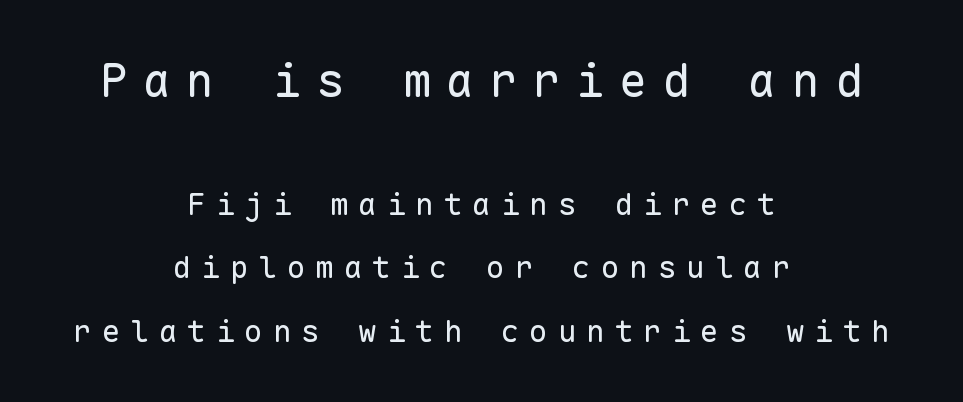
The image shows 47 px regular-weight sans-serif type, upright, monospaced; set centered, loose line spacing (2.05x), unusually wide letter spacing (+0.32 em), not underlined; the first (top) block is 1.52x larger; low stroke contrast and a medium x-height.
